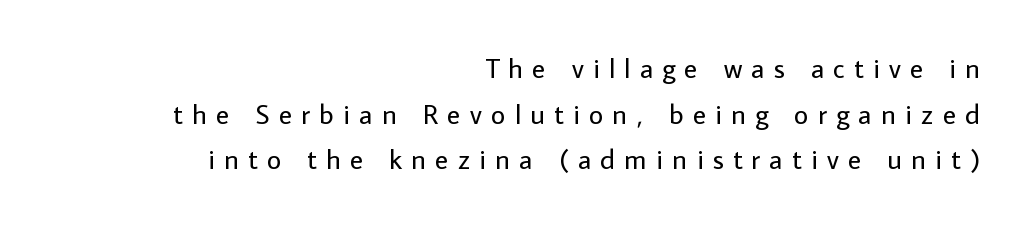
The image shows 28 px regular-weight sans-serif type, upright; set right-aligned, normal line spacing (1.63x), unusually wide letter spacing (+0.33 em), not underlined; low stroke contrast and a medium x-height.
